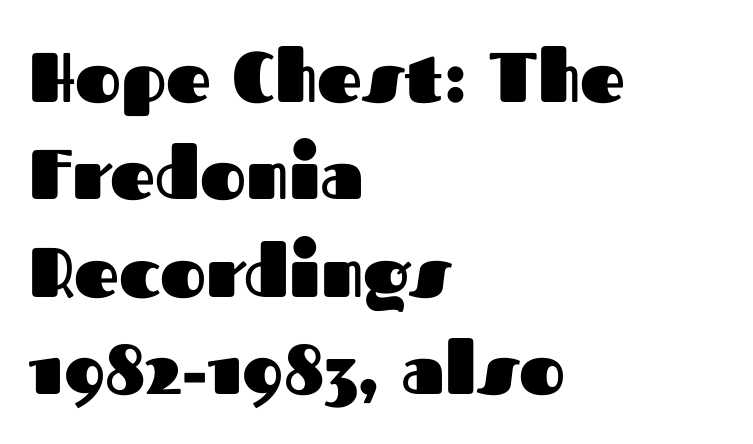
The letterforms sit shoulder to shoulder at normal distance. The letters stand straight up with perfectly vertical stems. Visually the block forms a straight wall on the left and a jagged coastline on the right. This block has exactly the height ordinary leading produces. The strokes are fattened all the way to bold. The specimen omits any rule beneath the text block's lines.
